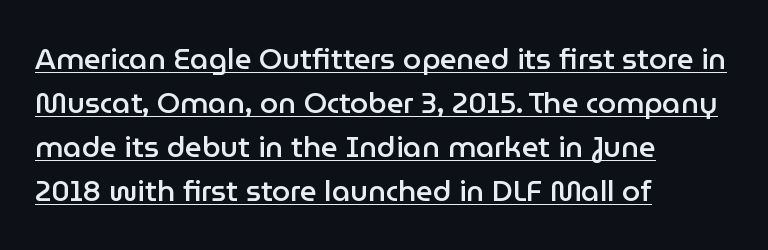
The image shows 29 px semibold sans-serif type, upright; set left-aligned, normal line spacing (1.52x), normal letter spacing, underlined; low stroke contrast and a medium x-height.
